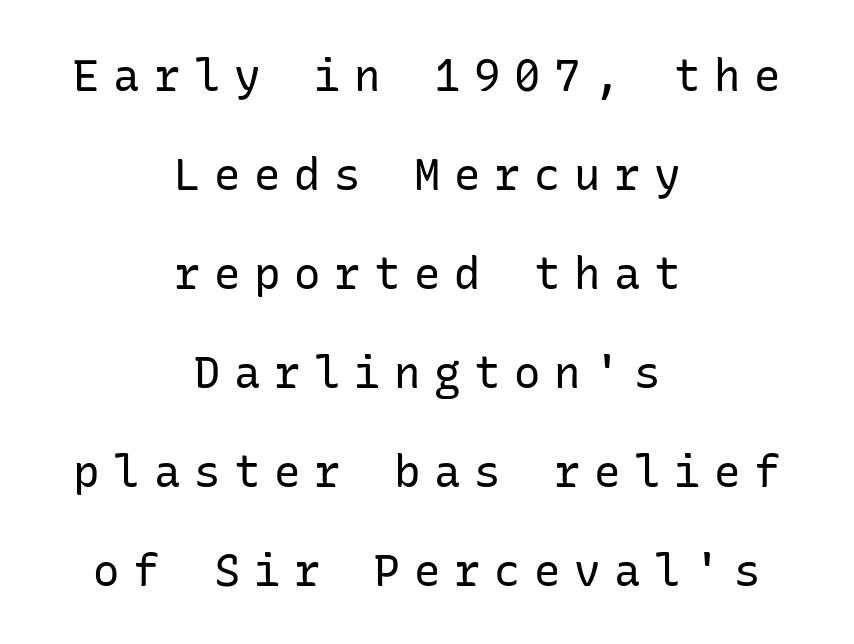
{"serif": "no", "italic": "no", "bold": "no", "weight": "regular", "width": "normal", "stroke_contrast": "low", "x_height": "medium", "underline": "no", "align": "center", "line_spacing": "loose", "line_spacing_ratio": 2.25, "letter_spacing": "wide", "letter_spacing_em": 0.31, "glyph_px": 44}
